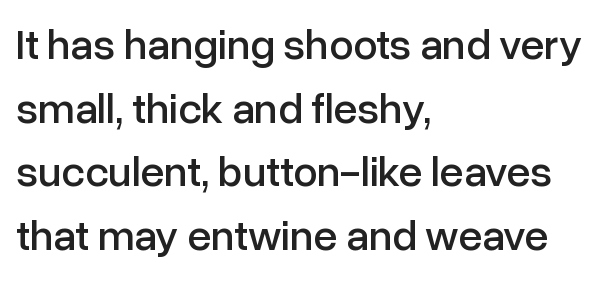
Leading: standard. Where is the straight margin? On the left. These lines are rendered in a variable-pitch font. Inter-character spacing is left at the font's built-in metrics. Tall strokes in this sample are plumb rather than angled. Serif or sans? Sans — the stroke terminals are bare.
